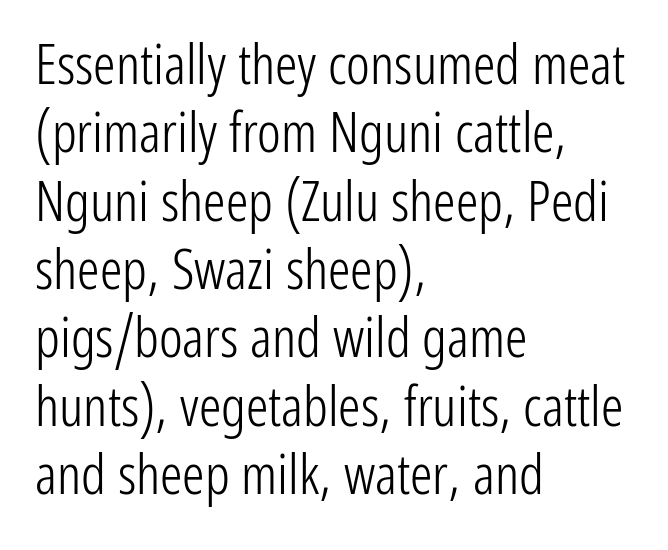
The image shows 56 px light, condensed sans-serif type, upright; set left-aligned, line spacing 1.22x, normal letter spacing, not underlined; low stroke contrast and a medium x-height.
